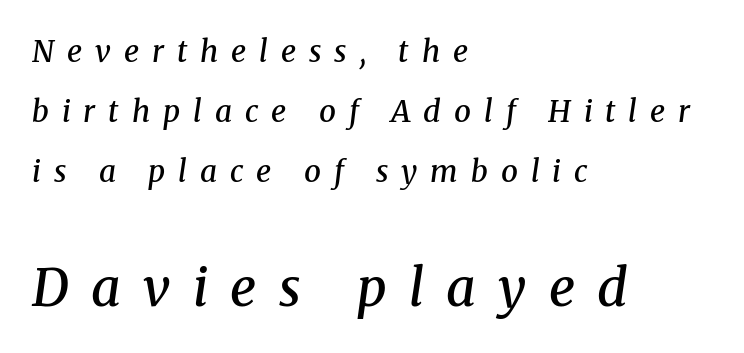
Q: Is the text bold? A: Semi-bold.
Q: Is the text italic (slanted)? A: Yes, it leans right by about 8 degrees.
Q: Is the typeface a serif or a sans-serif typeface? A: Serif.
Q: Is the text underlined? A: No.
Q: How is the paragraph aligned? A: Left-aligned.
Q: Is the spacing between letters normal or unusually wide? A: Unusually wide.
Q: Is the spacing between lines tight, normal or loose? A: Loose.
Q: Which block of text is set in a larger size, the first (top) or the second (bottom)? A: The second (bottom) one.
Q: Width (condensed, normal, or wide)? A: Normal.
Q: Stroke contrast? A: Medium.
Q: x-height? A: Medium.
Q: Monospaced? A: No.
